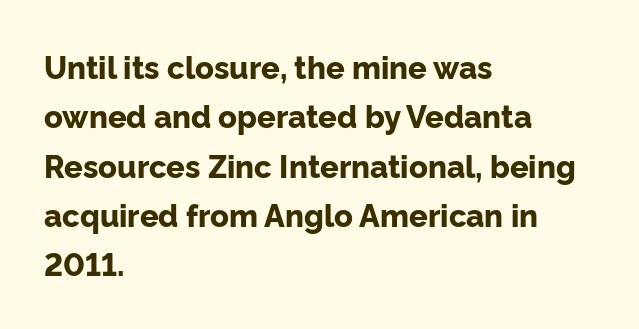
The image shows 31 px bold sans-serif type, upright; set left-aligned, normal line spacing (1.59x), normal letter spacing, not underlined; low stroke contrast and a medium x-height.
